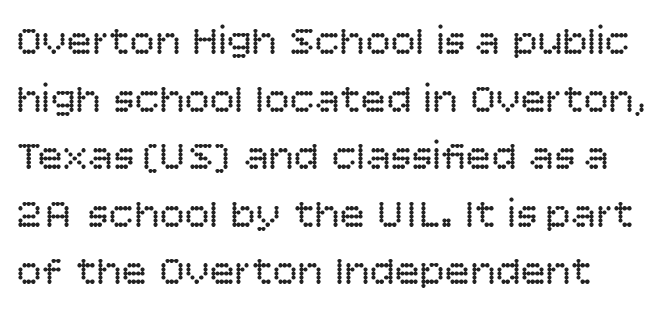
The image shows 42 px regular-weight sans-serif type, upright; set normal line spacing (1.37x), normal letter spacing, not underlined; low stroke contrast and a large x-height.
